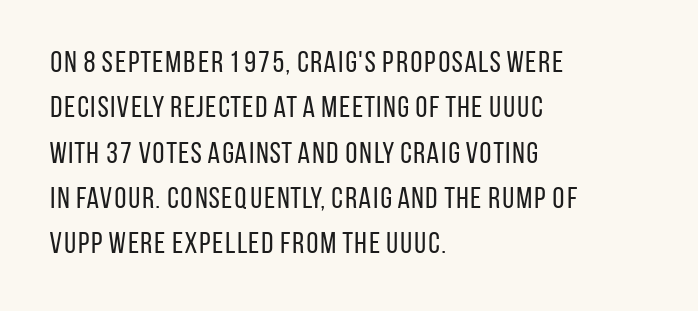
The image shows 30 px regular-weight, condensed sans-serif type, upright; set left-aligned, normal line spacing (1.51x), normal letter spacing, not underlined; low stroke contrast and a large x-height.
